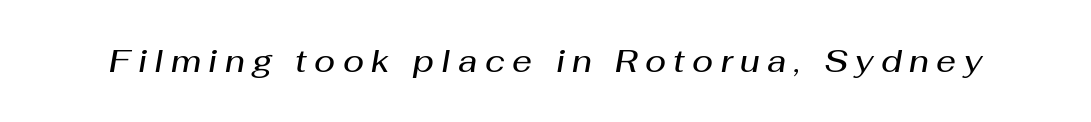
The image shows 31 px semibold type, italic (leaning right); set unusually wide letter spacing (+0.24 em), not underlined; medium stroke contrast and a medium x-height.
